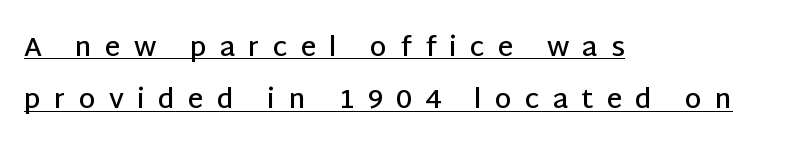
{"italic": "no", "bold": "semi", "underline": "yes", "align": "left", "line_spacing": "loose", "line_spacing_ratio": 1.93, "letter_spacing": "wide", "letter_spacing_em": 0.49, "glyph_px": 27}
